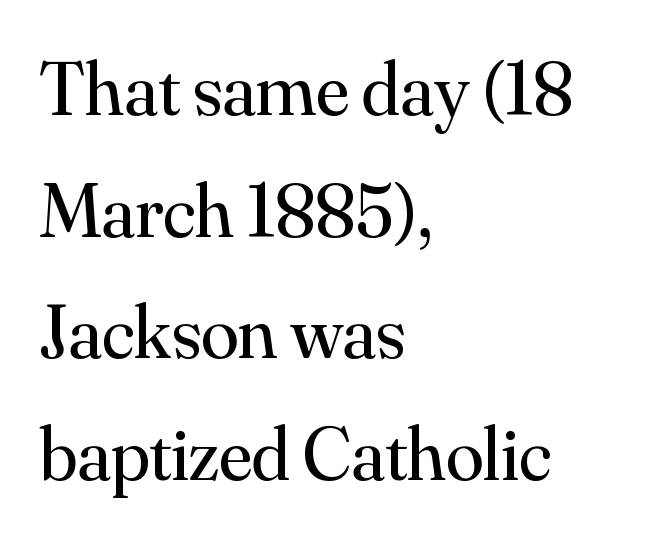
{"serif": "yes", "italic": "no", "bold": "no", "weight": "regular", "width": "normal", "stroke_contrast": "medium", "x_height": "small", "monospaced": "no", "underline": "no", "align": "left", "line_spacing": "normal", "line_spacing_ratio": 1.58, "letter_spacing": "normal", "letter_spacing_em": 0.0, "glyph_px": 77}
